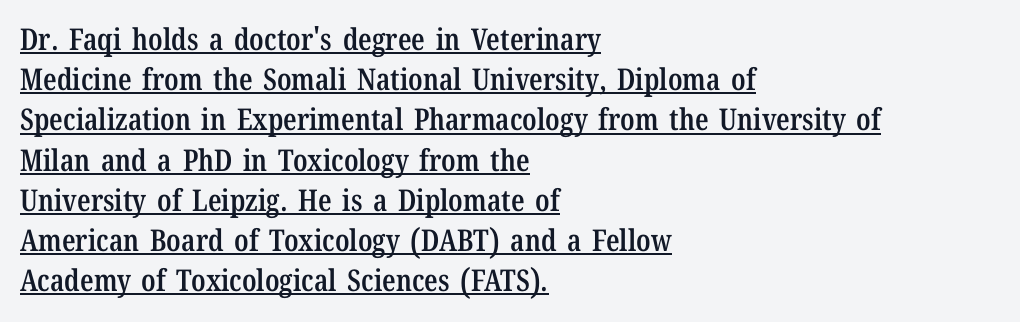
Q: Is the text bold? A: Semi-bold.
Q: Is the text italic (slanted)? A: No, it is upright.
Q: Is the typeface a serif or a sans-serif typeface? A: Serif.
Q: Is the text underlined? A: Yes.
Q: How is the paragraph aligned? A: Left-aligned.
Q: Is the spacing between letters normal or unusually wide? A: Normal.
Q: Is the spacing between lines tight, normal or loose? A: Normal.
Q: Width (condensed, normal, or wide)? A: Condensed.
Q: Stroke contrast? A: Low.
Q: x-height? A: Medium.
Q: Monospaced? A: No.
